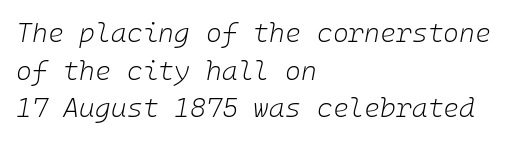
Q: Is the text bold? A: No.
Q: Is the text italic (slanted)? A: Yes, it leans right by about 10 degrees.
Q: Is the text underlined? A: No.
Q: How is the paragraph aligned? A: Left-aligned.
Q: Is the spacing between letters normal or unusually wide? A: Normal.
Q: Is the spacing between lines tight, normal or loose? A: Normal.
